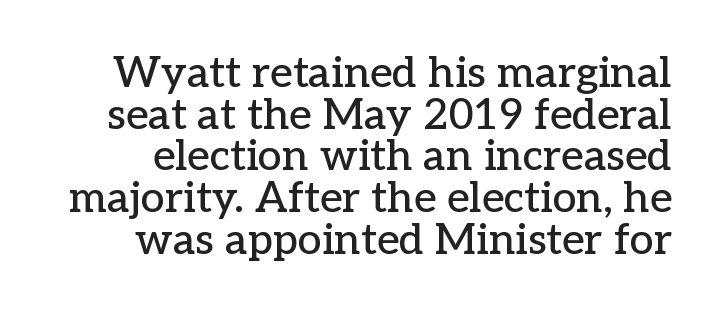
The image shows 43 px serif type, upright; set tight line spacing (0.97x), normal letter spacing, not underlined; low stroke contrast and a medium x-height.
